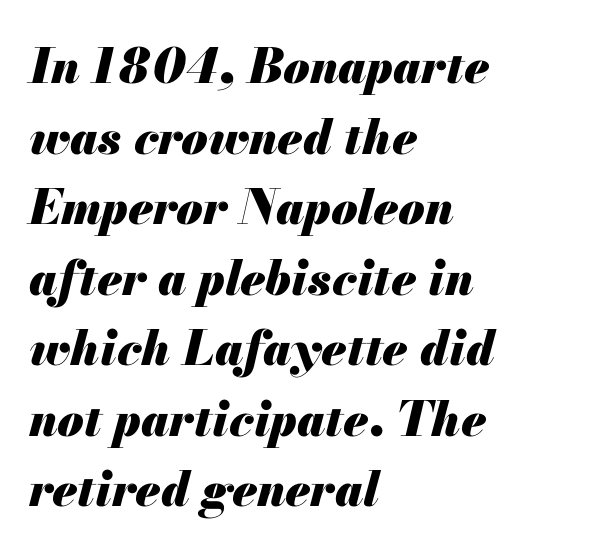
{"italic": "yes", "lean": "right", "slant_degrees": 13, "bold": "yes", "weight": "heavy", "width": "normal", "stroke_contrast": "medium", "x_height": "small", "monospaced": "no", "underline": "no", "align": "left", "line_spacing": "normal", "line_spacing_ratio": 1.47, "letter_spacing": "normal", "letter_spacing_em": 0.0, "glyph_px": 48}
